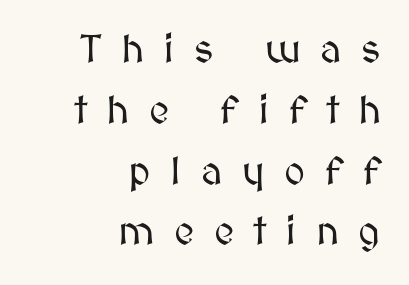
Q: Is the text italic (slanted)? A: No, it is upright.
Q: Is the text underlined? A: No.
Q: How is the paragraph aligned? A: Right-aligned.
Q: Is the spacing between letters normal or unusually wide? A: Unusually wide.
Q: Is the spacing between lines tight, normal or loose? A: Normal.
Q: Width (condensed, normal, or wide)? A: Normal.
Q: Stroke contrast? A: Medium.
Q: x-height? A: Medium.
Q: Monospaced? A: No.
